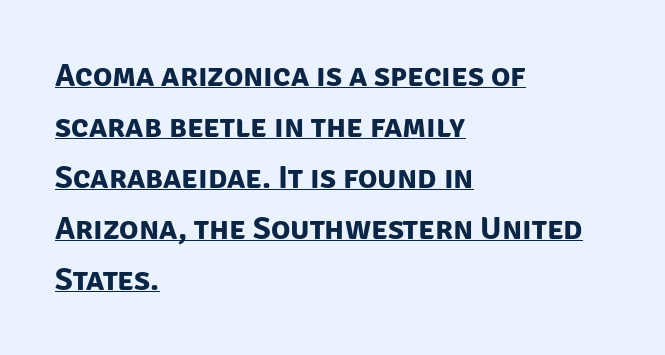
The image shows 32 px bold sans-serif type; set left-aligned, normal line spacing (1.59x), normal letter spacing, underlined; low stroke contrast and a large x-height.
